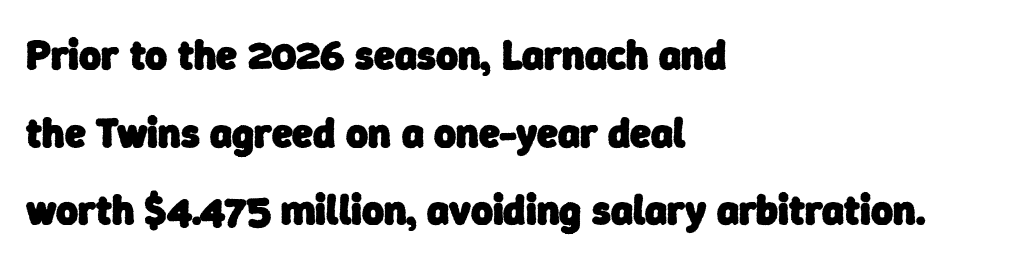
{"serif": "no", "bold": "yes", "weight": "heavy", "width": "normal", "stroke_contrast": "low", "x_height": "medium", "monospaced": "no", "underline": "no", "align": "left", "line_spacing_ratio": 1.85, "letter_spacing": "normal", "letter_spacing_em": 0.0, "glyph_px": 42}
